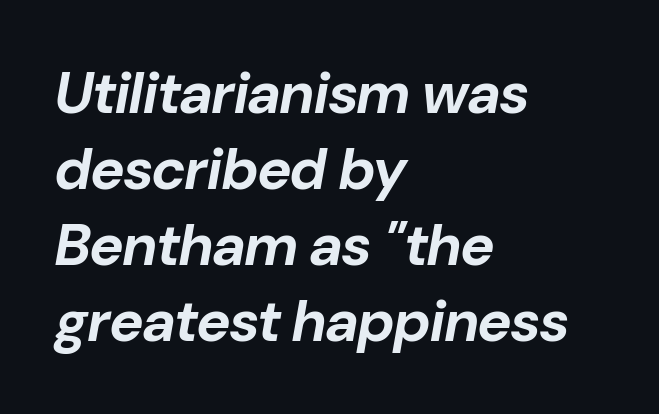
Q: Is the text bold? A: Yes.
Q: Is the text italic (slanted)? A: Yes, it leans right by about 10 degrees.
Q: Is the text underlined? A: No.
Q: How is the paragraph aligned? A: Left-aligned.
Q: Is the spacing between letters normal or unusually wide? A: Normal.
Q: Is the spacing between lines tight, normal or loose? A: Normal.
Q: Width (condensed, normal, or wide)? A: Normal.
Q: Stroke contrast? A: Low.
Q: x-height? A: Medium.
Q: Monospaced? A: No.
